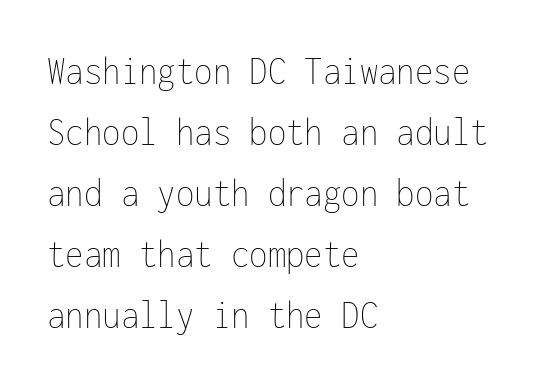
The image shows 42 px thin, condensed type, upright, monospaced; set left-aligned, normal line spacing (1.45x), normal letter spacing, not underlined; low stroke contrast and a medium x-height.
